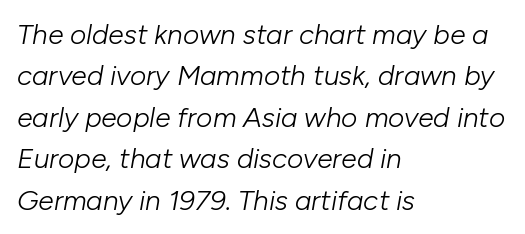
Descenders hang freely into open space. Think of a printed novel: that variable character pitch is what you see here. A typesetter would call this leading conventional body-copy spacing. Italic: yes, the glyphs are oblique.
